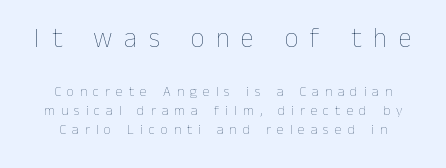
The image shows 27 px text type, upright; set normal line spacing (1.38x), unusually wide letter spacing (+0.43 em), not underlined; the first (top) block is 1.93x larger.
